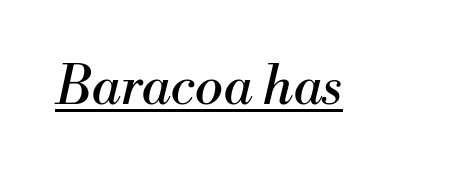
Is there an underline? Yes — a line sits under the letters. The face used here is rendered with its standard letterfit. The letters are slanted; this is an italic face. The face used here is proportionally spaced, like ordinary book or web type. Heaviness? Minimal to ordinary, like unemphasized prose. This rendering employs a face with finishing strokes, i.e., a serif.
